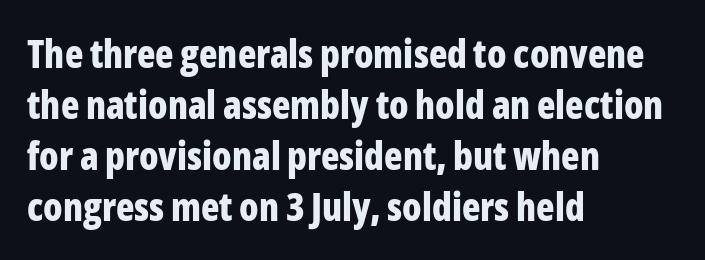
The image shows 38 px bold, condensed sans-serif type, upright; set left-aligned, normal line spacing (1.34x), normal letter spacing, not underlined; low stroke contrast and a medium x-height.
